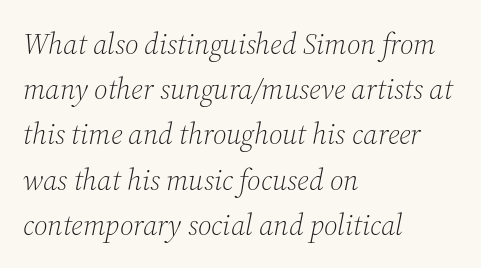
The image shows 29 px light serif type, italic (leaning right); set left-aligned, normal line spacing (1.56x), normal letter spacing, not underlined; medium stroke contrast and a medium x-height.
